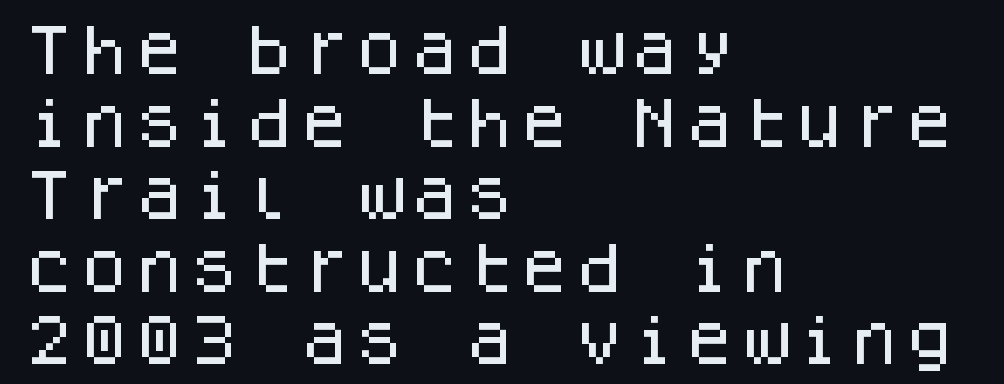
The image shows 55 px sans-serif type, upright, monospaced; set left-aligned, normal line spacing (1.32x), normal letter spacing, not underlined; low stroke contrast and a large x-height.
